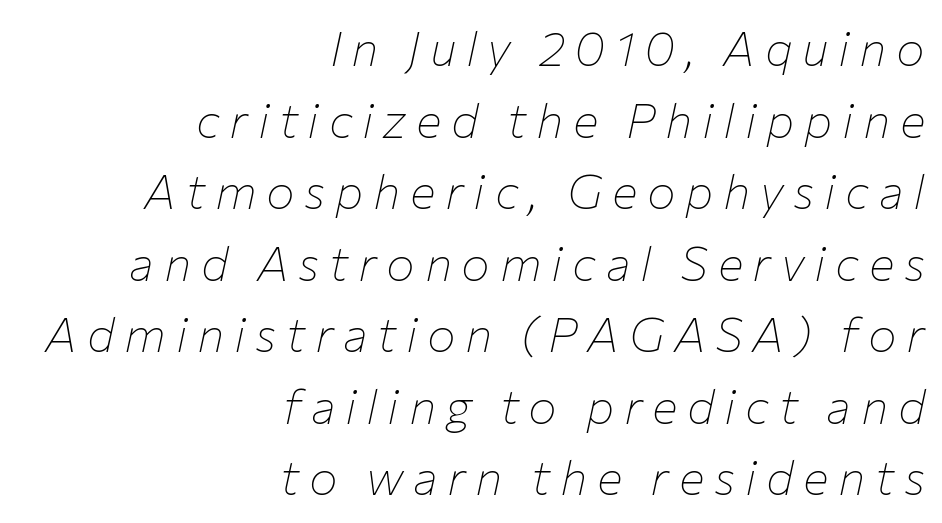
Q: Is the text bold? A: No.
Q: Is the text italic (slanted)? A: Yes, it leans right by about 12 degrees.
Q: Is the text underlined? A: No.
Q: How is the paragraph aligned? A: Right-aligned.
Q: Is the spacing between letters normal or unusually wide? A: Unusually wide.
Q: Is the spacing between lines tight, normal or loose? A: Normal.
Q: Width (condensed, normal, or wide)? A: Normal.
Q: Stroke contrast? A: Low.
Q: x-height? A: Medium.
Q: Monospaced? A: No.
